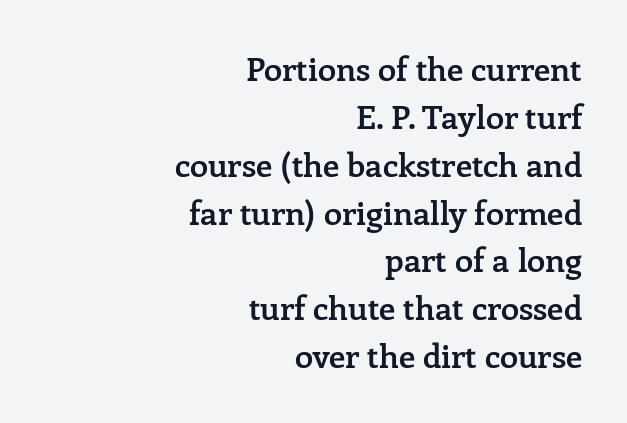
The image shows 33 px semibold serif type, upright; set right-aligned, normal line spacing (1.45x), normal letter spacing, not underlined; low stroke contrast and a medium x-height.
